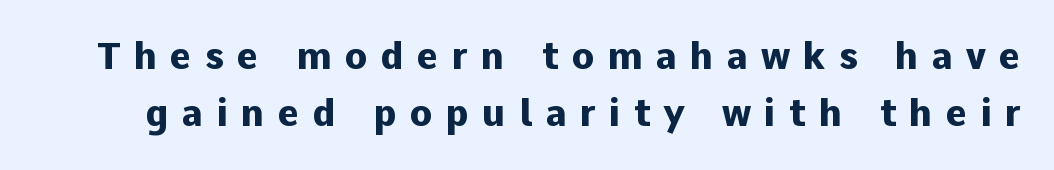
The image shows 37 px heavy sans-serif type, upright; set normal line spacing (1.55x), unusually wide letter spacing (+0.36 em), not underlined; low stroke contrast and a medium x-height.
